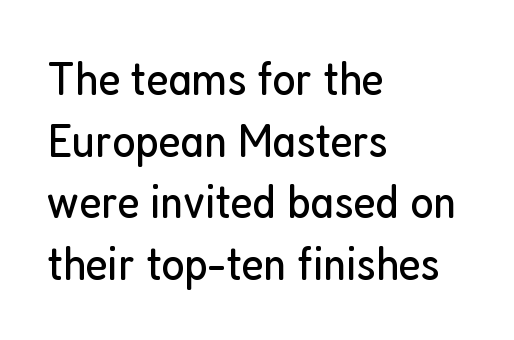
{"serif": "no", "italic": "no", "bold": "no", "weight": "regular", "width": "condensed", "stroke_contrast": "low", "x_height": "medium", "monospaced": "no", "underline": "no", "align": "left", "line_spacing": "normal", "line_spacing_ratio": 1.26, "letter_spacing": "normal", "letter_spacing_em": 0.0, "glyph_px": 49}
